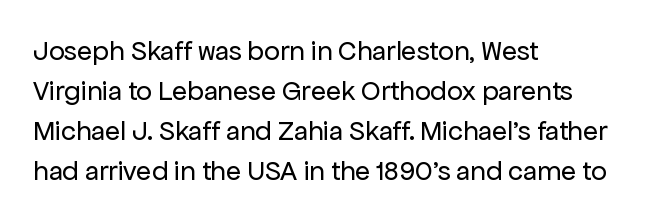
The image shows 28 px regular-weight sans-serif type, upright; set left-aligned, normal line spacing (1.43x), normal letter spacing, not underlined; low stroke contrast and a medium x-height.
